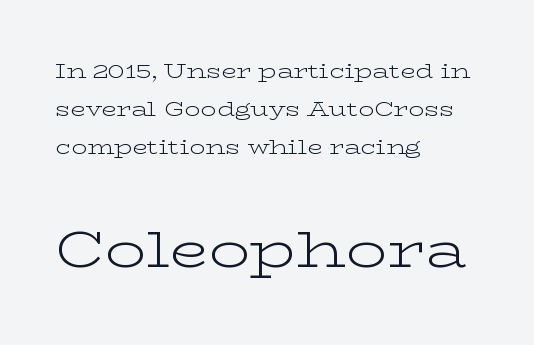
Look at the tracking — it's just the regular setting, nothing added. Classification — serif. Words float on clear page, feet unadorned. Does the copy run flush right? No — it runs flush left. Ordinary non-slanted type is in use. You could not count columns in this text — the font is proportionally spaced.
